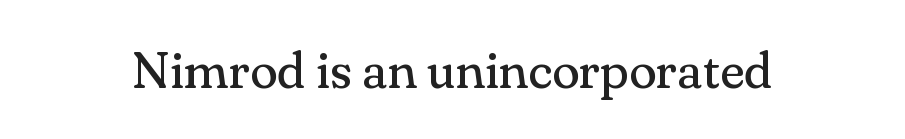
Q: Is the text bold? A: No.
Q: Is the text italic (slanted)? A: No, it is upright.
Q: Is the typeface a serif or a sans-serif typeface? A: Serif.
Q: Is the text underlined? A: No.
Q: Is the spacing between letters normal or unusually wide? A: Normal.
Q: Width (condensed, normal, or wide)? A: Normal.
Q: Stroke contrast? A: Medium.
Q: x-height? A: Small.
Q: Monospaced? A: No.
